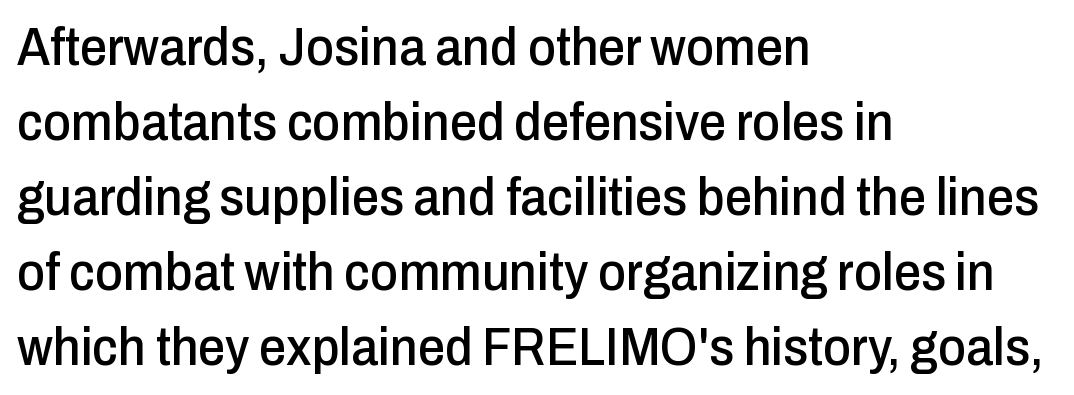
Compared with typical paragraphs, the rows here are spaced about the same. Varying glyph widths throughout — classic text-font behaviour. The lines are quadded left. The type sits square on the baseline with zero lean.
